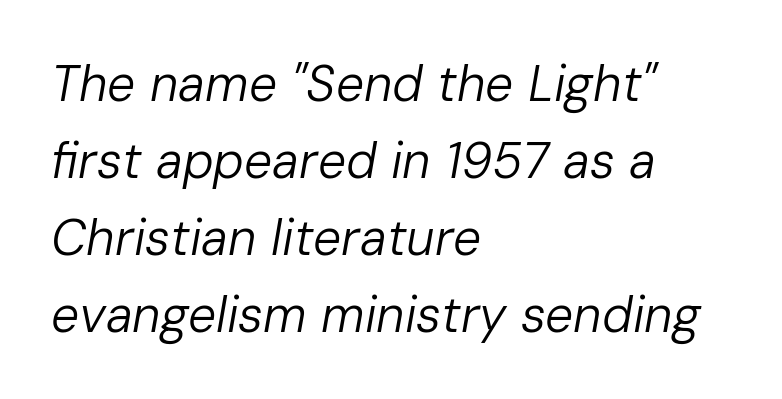
The image shows 50 px regular-weight type, italic (leaning right); set left-aligned, normal line spacing (1.54x), normal letter spacing, not underlined; low stroke contrast and a medium x-height.
